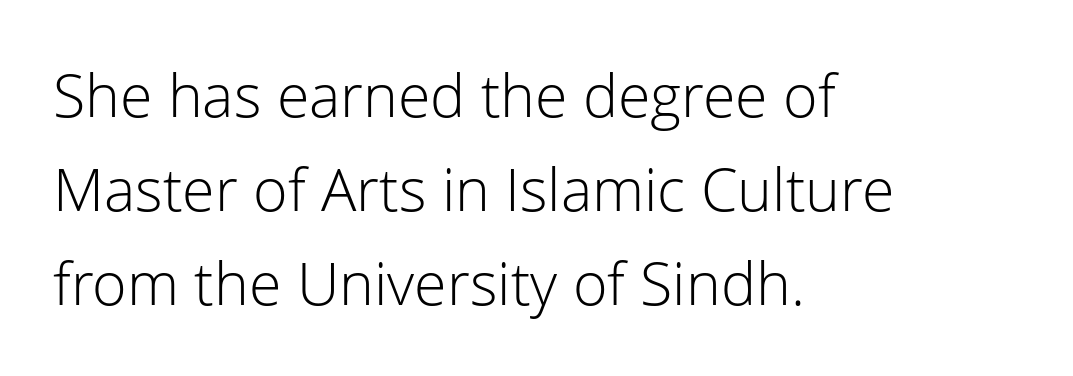
Q: Is the text bold? A: No.
Q: Is the text italic (slanted)? A: No, it is upright.
Q: Is the typeface a serif or a sans-serif typeface? A: Sans-serif.
Q: Is the text underlined? A: No.
Q: How is the paragraph aligned? A: Left-aligned.
Q: Is the spacing between letters normal or unusually wide? A: Normal.
Q: Is the spacing between lines tight, normal or loose? A: Normal.
Q: Width (condensed, normal, or wide)? A: Normal.
Q: Stroke contrast? A: Low.
Q: x-height? A: Medium.
Q: Monospaced? A: No.
